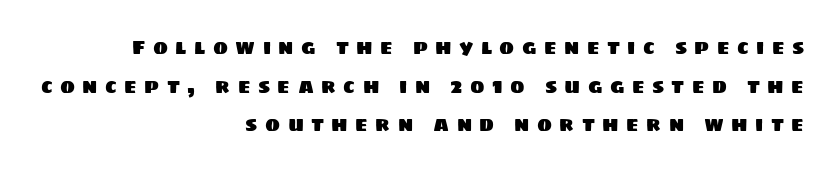
{"underline": "no", "align": "right", "line_spacing": "loose", "line_spacing_ratio": 1.93, "letter_spacing": "wide", "letter_spacing_em": 0.37, "glyph_px": 20}
